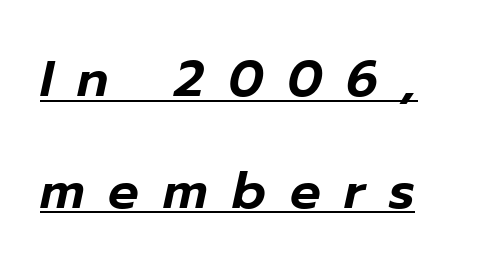
The horizontal fit of the characters is loose and conspicuously gappy. Varying glyph widths throughout — classic text-font behaviour. The font's italic variant was chosen for this text. A typographer would call this underscored text. Horizontal bands of white between lines are thick stripes.
